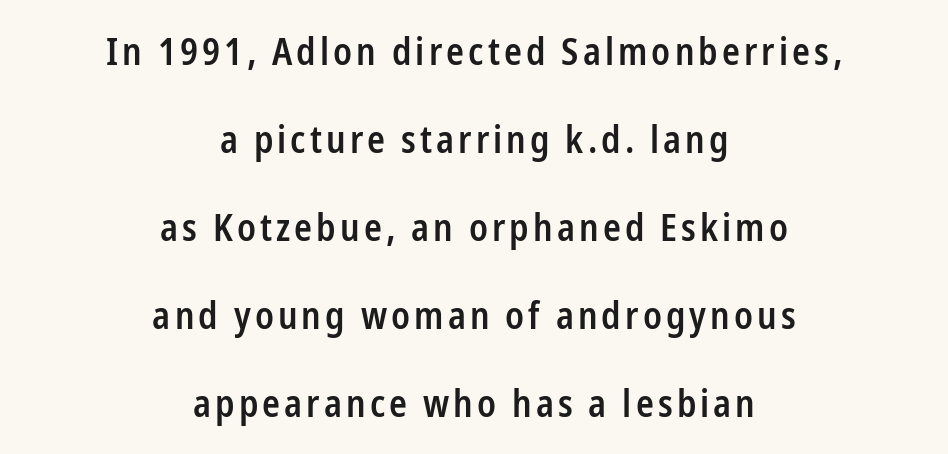
{"serif": "no", "italic": "no", "bold": "semi", "weight": "semibold", "width": "condensed", "stroke_contrast": "low", "x_height": "medium", "monospaced": "no", "underline": "no", "align": "center", "line_spacing": "loose", "line_spacing_ratio": 2.38, "glyph_px": 37}
